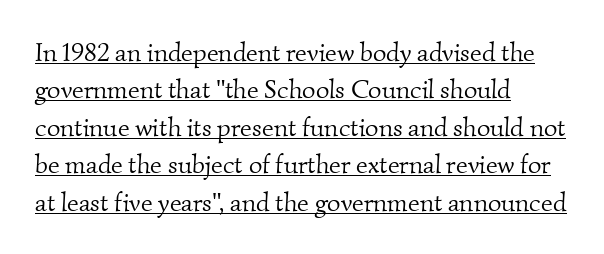
{"bold": "no", "underline": "yes", "align": "left", "line_spacing": "normal", "line_spacing_ratio": 1.44, "letter_spacing": "normal", "letter_spacing_em": 0.0, "glyph_px": 26}
